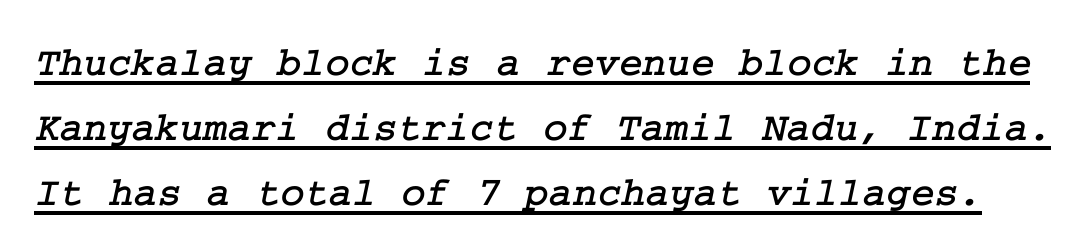
In terms of letterform style, serifs are clearly present. This is underlined copy, the kind a proofreader might mark for attention. Default kerning and tracking; the words read as compact shapes. The block of text has a typical density, with ordinary space between rows.
